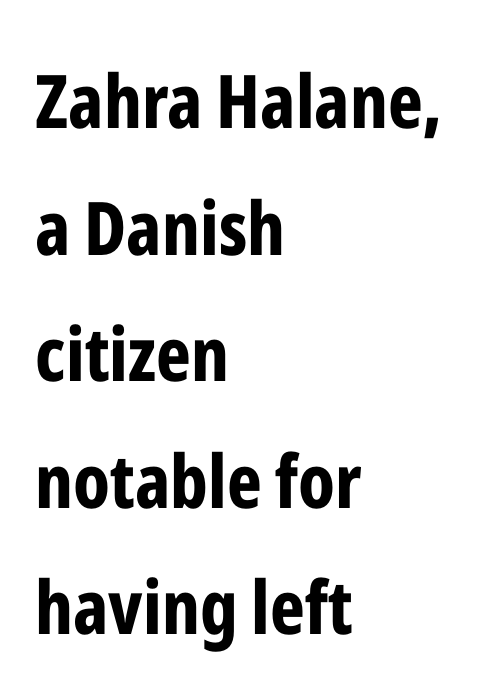
Q: Is the text bold? A: Yes.
Q: Is the text italic (slanted)? A: No, it is upright.
Q: Is the typeface a serif or a sans-serif typeface? A: Sans-serif.
Q: Is the text underlined? A: No.
Q: How is the paragraph aligned? A: Left-aligned.
Q: Is the spacing between letters normal or unusually wide? A: Normal.
Q: Width (condensed, normal, or wide)? A: Condensed.
Q: Stroke contrast? A: Low.
Q: x-height? A: Medium.
Q: Monospaced? A: No.
